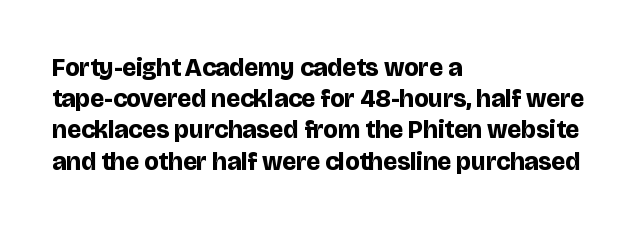
Q: Is the text bold? A: Yes.
Q: Is the text italic (slanted)? A: No, it is upright.
Q: Is the text underlined? A: No.
Q: How is the paragraph aligned? A: Left-aligned.
Q: Is the spacing between letters normal or unusually wide? A: Normal.
Q: Is the spacing between lines tight, normal or loose? A: Normal.
